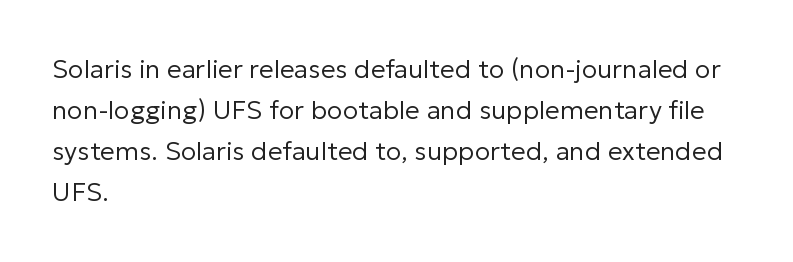
{"italic": "no", "bold": "no", "underline": "no", "align": "left", "line_spacing": "normal", "line_spacing_ratio": 1.58, "letter_spacing": "normal", "letter_spacing_em": 0.0, "glyph_px": 26}
